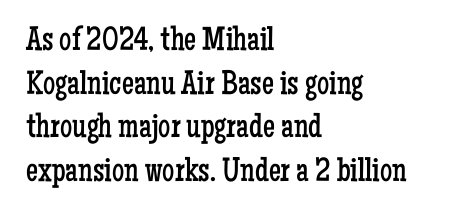
Q: Is the text bold? A: No.
Q: Is the text italic (slanted)? A: No, it is upright.
Q: Is the typeface a serif or a sans-serif typeface? A: Serif.
Q: Is the text underlined? A: No.
Q: How is the paragraph aligned? A: Left-aligned.
Q: Is the spacing between letters normal or unusually wide? A: Normal.
Q: Is the spacing between lines tight, normal or loose? A: Normal.
Q: Width (condensed, normal, or wide)? A: Condensed.
Q: Stroke contrast? A: Low.
Q: x-height? A: Medium.
Q: Monospaced? A: No.
